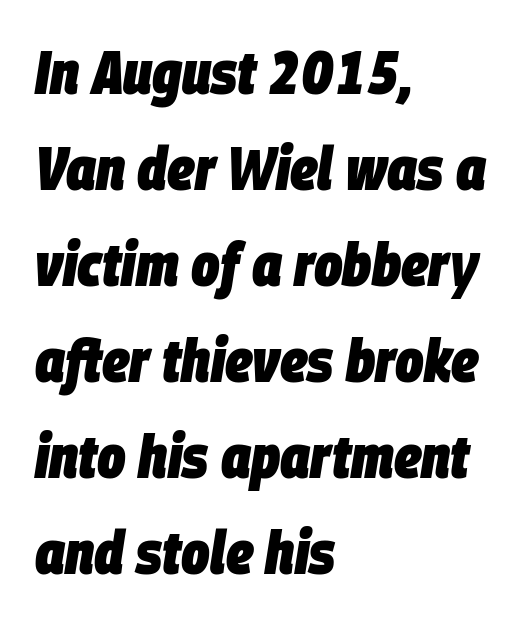
The face used here is rendered with its standard letterfit. The glyphs are unaccompanied by any horizontal stroke below them. Notice how the passage keeps a crisp vertical edge on the left only. Pretty heavy lettering here — definitely bold. Each new line begins a customary step beneath the previous one. You can tell it's italic because the verticals aren't actually vertical.
